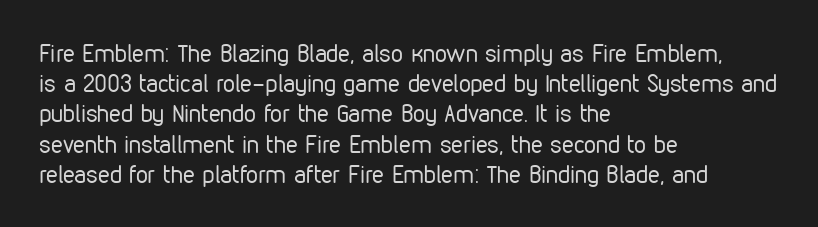
The image shows 24 px text type, upright; set left-aligned, normal line spacing (1.26x), normal letter spacing, not underlined.
